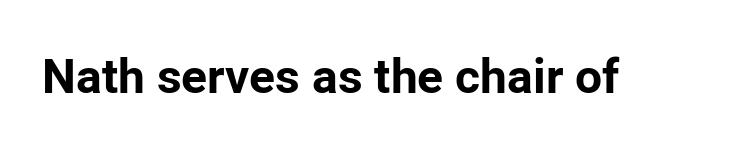
Letterform terminals end flat and unadorned throughout the passage. The gaps between neighbouring characters are ordinary and unremarkable. Each letter keeps its own natural width here, so spacing adapts to shape. Quick note: underline off. Heavy-handed strokes throughout: this text is bold. Posture: straight, roman, zero tilt.
